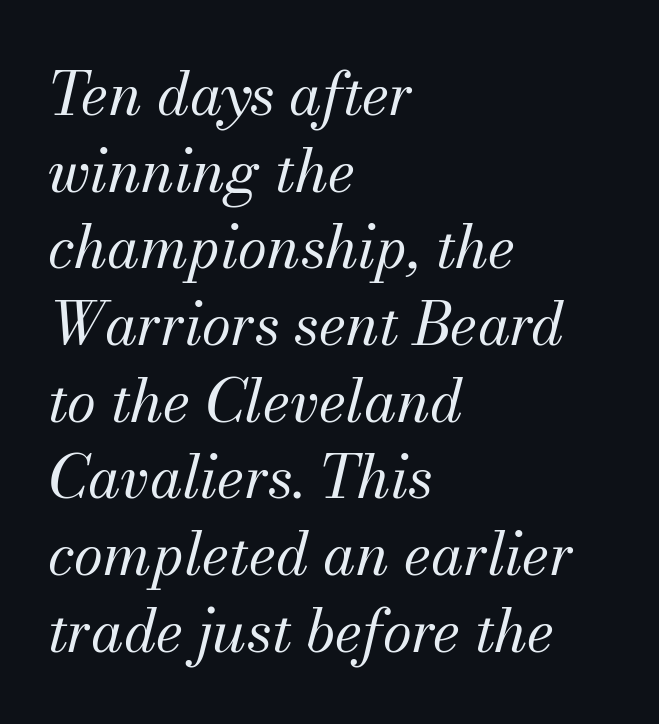
{"serif": "yes", "italic": "yes", "lean": "right", "slant_degrees": 13, "bold": "no", "weight": "regular", "width": "normal", "stroke_contrast": "medium", "x_height": "small", "monospaced": "no", "underline": "no", "align": "left", "line_spacing": "normal", "line_spacing_ratio": 1.3, "letter_spacing": "normal", "letter_spacing_em": 0.0, "glyph_px": 59}
